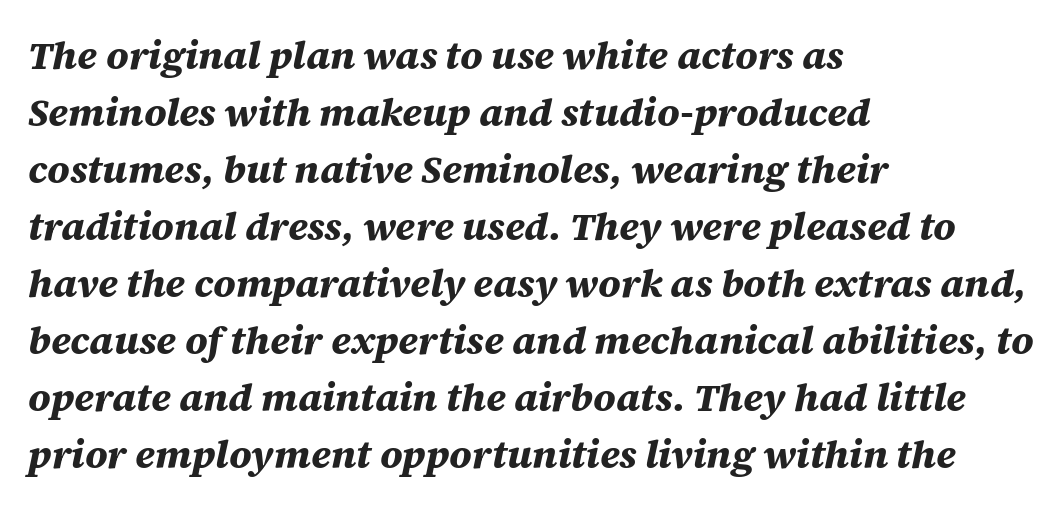
Q: Is the text bold? A: Yes.
Q: Is the text italic (slanted)? A: Yes, it leans right by about 12 degrees.
Q: Is the text underlined? A: No.
Q: How is the paragraph aligned? A: Left-aligned.
Q: Is the spacing between letters normal or unusually wide? A: Normal.
Q: Is the spacing between lines tight, normal or loose? A: Normal.
Q: Width (condensed, normal, or wide)? A: Normal.
Q: Stroke contrast? A: Medium.
Q: x-height? A: Large.
Q: Monospaced? A: No.
